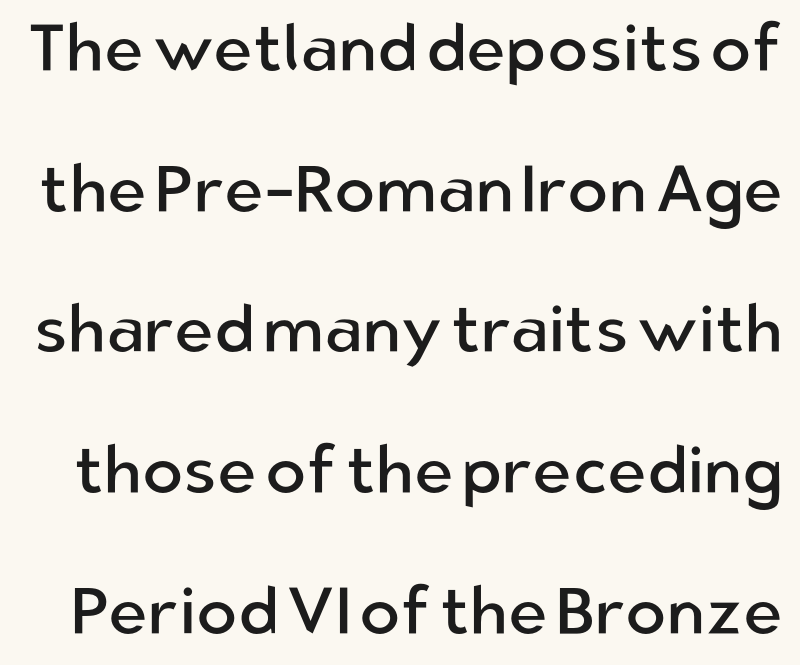
Q: Is the text bold? A: No.
Q: Is the text italic (slanted)? A: No, it is upright.
Q: Is the typeface a serif or a sans-serif typeface? A: Sans-serif.
Q: Is the text underlined? A: No.
Q: Is the spacing between letters normal or unusually wide? A: Normal.
Q: Is the spacing between lines tight, normal or loose? A: Loose.
Q: Width (condensed, normal, or wide)? A: Normal.
Q: Stroke contrast? A: Low.
Q: x-height? A: Medium.
Q: Monospaced? A: No.
